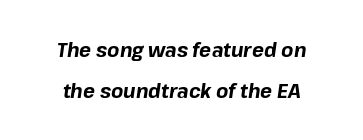
The image shows 20 px bold type, italic (leaning right); set loose line spacing (2.06x), normal letter spacing, not underlined.
